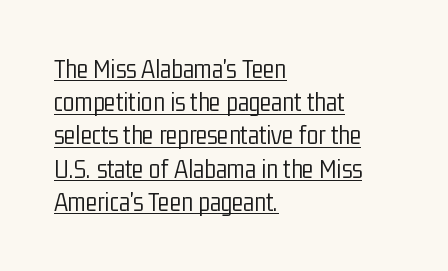
Q: Is the text bold? A: No.
Q: Is the text italic (slanted)? A: No, it is upright.
Q: Is the text underlined? A: Yes.
Q: How is the paragraph aligned? A: Left-aligned.
Q: Is the spacing between letters normal or unusually wide? A: Normal.
